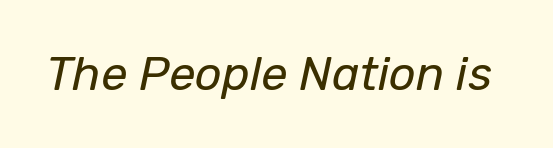
The passage shown has conventional tracking throughout. Descenders hang freely into open space. Varying glyph widths throughout — classic text-font behaviour. Compared with a typical body face, this is equally light or lighter still.
